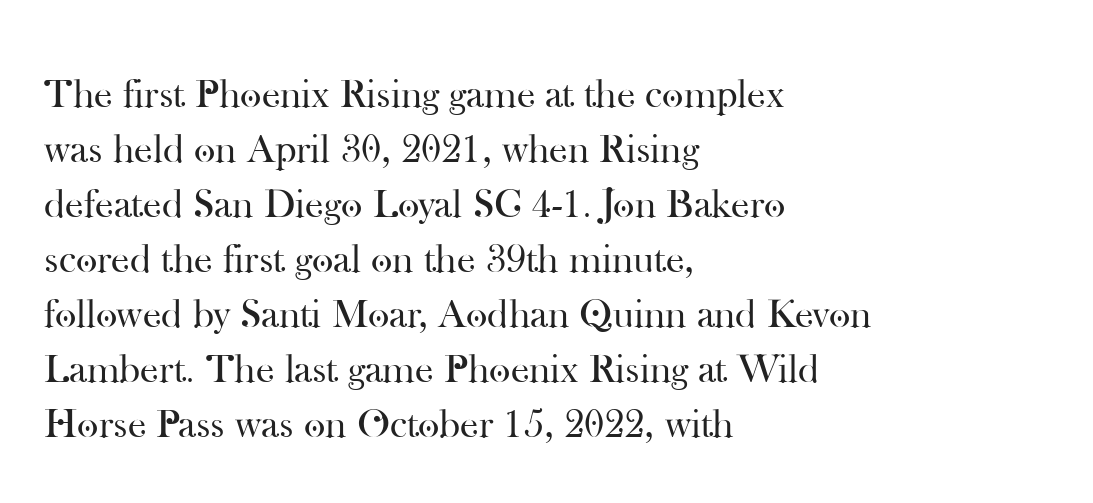
The image shows 41 px regular-weight serif type, upright; set left-aligned, normal line spacing (1.34x), normal letter spacing, not underlined; high stroke contrast and a small x-height.
